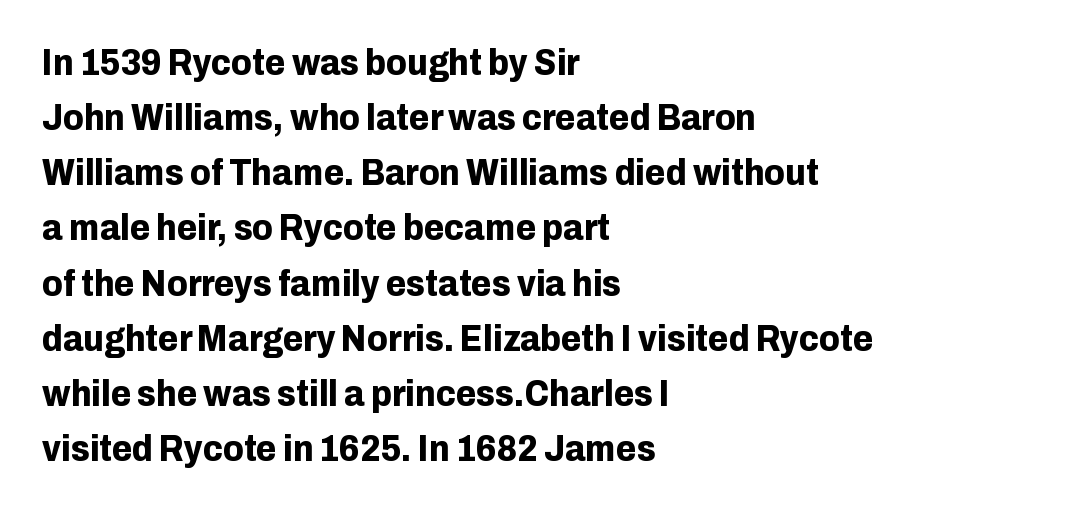
{"serif": "no", "italic": "no", "bold": "yes", "weight": "bold", "width": "normal", "stroke_contrast": "low", "x_height": "medium", "monospaced": "no", "underline": "no", "align": "left", "line_spacing": "normal", "line_spacing_ratio": 1.49, "letter_spacing": "normal", "letter_spacing_em": 0.0, "glyph_px": 37}
